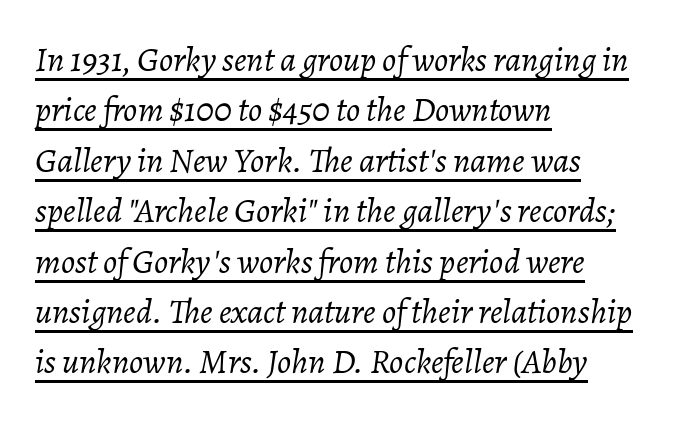
The image shows 35 px light type, italic (leaning right); set left-aligned, normal line spacing (1.44x), normal letter spacing, underlined; low stroke contrast and a medium x-height.
